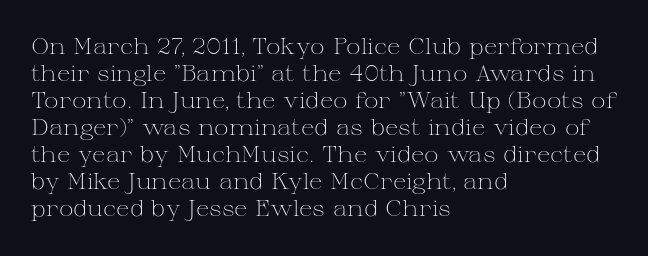
{"italic": "no", "bold": "no", "underline": "no", "align": "left", "line_spacing_ratio": 1.23, "letter_spacing": "normal", "letter_spacing_em": 0.0, "glyph_px": 22}
